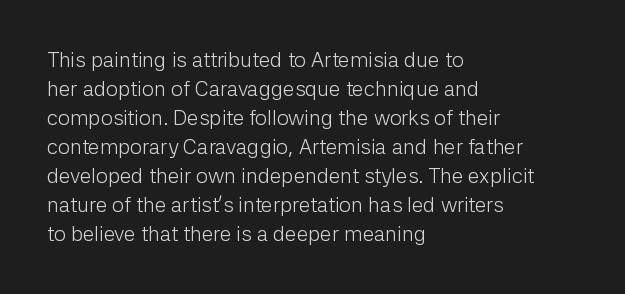
{"italic": "no", "bold": "no", "underline": "no", "align": "left", "line_spacing": "normal", "line_spacing_ratio": 1.38, "letter_spacing": "normal", "letter_spacing_em": 0.0, "glyph_px": 21}
